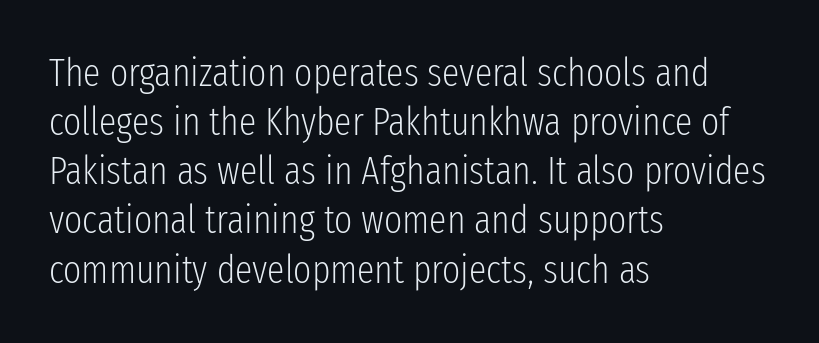
Posture: upright roman. A classic flush-left, rag-right setting is used for this passage. The passage shown is typeset with a sans-serif family. The gap between lines stays unmarked.
